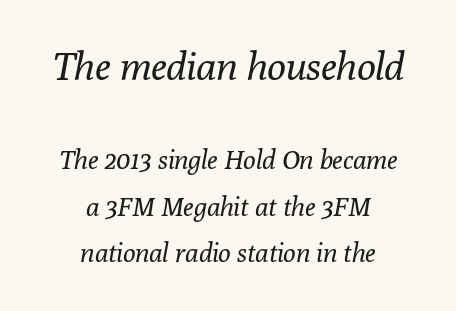
Any mark beneath the type? The region is blank. Horizontally, the lines are justified to the midpoint only. The weight would be labelled regular, book, light, or lighter still. Top chunk: large. Bottom chunk: small. Each letter keeps its own natural width here, so spacing adapts to shape. Little horizontal feet cap the strokes, marking this as serif type.
